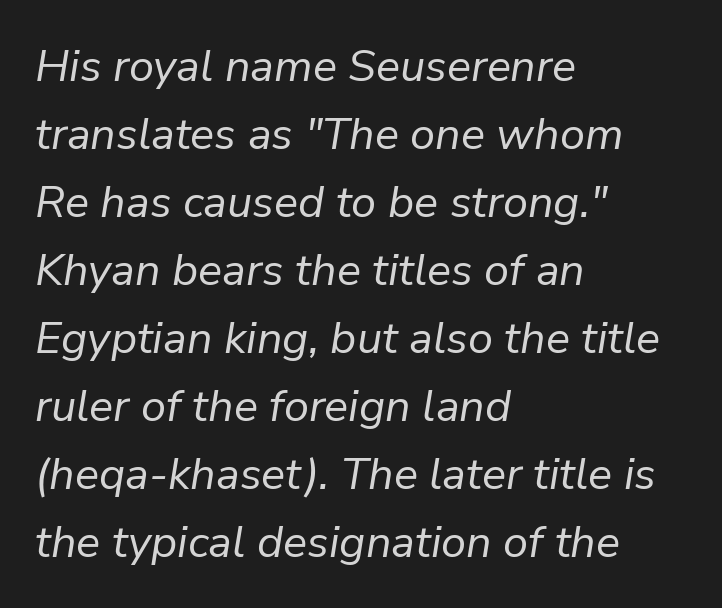
Q: Is the text bold? A: No.
Q: Is the text italic (slanted)? A: Yes, it leans right by about 9 degrees.
Q: Is the text underlined? A: No.
Q: How is the paragraph aligned? A: Left-aligned.
Q: Is the spacing between letters normal or unusually wide? A: Normal.
Q: Is the spacing between lines tight, normal or loose? A: Normal.
Q: Width (condensed, normal, or wide)? A: Normal.
Q: Stroke contrast? A: Low.
Q: x-height? A: Medium.
Q: Monospaced? A: No.
